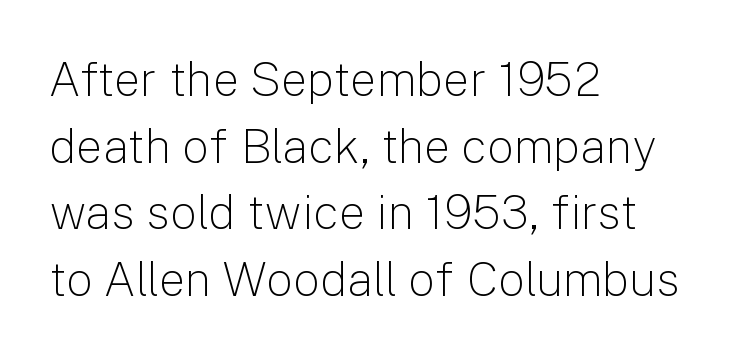
{"serif": "no", "italic": "no", "bold": "no", "weight": "light", "width": "normal", "stroke_contrast": "low", "x_height": "medium", "monospaced": "no", "underline": "no", "align": "left", "line_spacing": "normal", "line_spacing_ratio": 1.42, "letter_spacing": "normal", "letter_spacing_em": 0.0, "glyph_px": 47}
